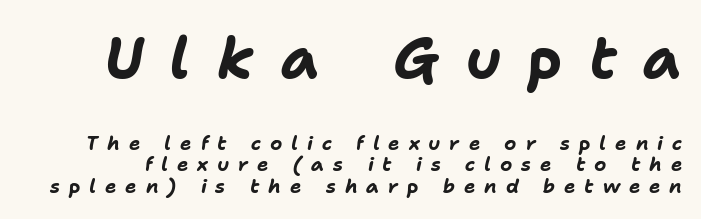
Q: Is the text bold? A: Yes.
Q: Is the text italic (slanted)? A: Yes, it leans right by about 11 degrees.
Q: Is the text underlined? A: No.
Q: Is the spacing between letters normal or unusually wide? A: Unusually wide.
Q: Is the spacing between lines tight, normal or loose? A: Tight.
Q: Which block of text is set in a larger size, the first (top) or the second (bottom)? A: The first (top) one.
Q: Width (condensed, normal, or wide)? A: Normal.
Q: Stroke contrast? A: Low.
Q: x-height? A: Medium.
Q: Monospaced? A: No.
